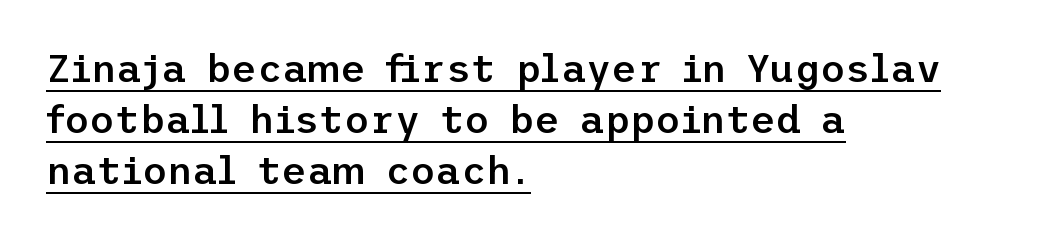
The gaps between neighbouring characters are ordinary and unremarkable. A normal amount of white space separates one row of letters from the next. The font family rendered here belongs to the sans-serif group. You can tell it's not italic because the verticals are truly vertical. A somewhat darkened texture: the type is semibold rather than bold. Caption: multi-line text, flush left, ragged right.
